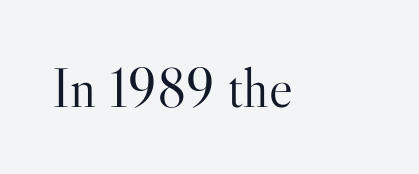
Q: Is the text bold? A: No.
Q: Is the text italic (slanted)? A: No, it is upright.
Q: Is the typeface a serif or a sans-serif typeface? A: Serif.
Q: Is the text underlined? A: No.
Q: Is the spacing between letters normal or unusually wide? A: Normal.
Q: Width (condensed, normal, or wide)? A: Normal.
Q: Stroke contrast? A: High.
Q: x-height? A: Small.
Q: Monospaced? A: No.
